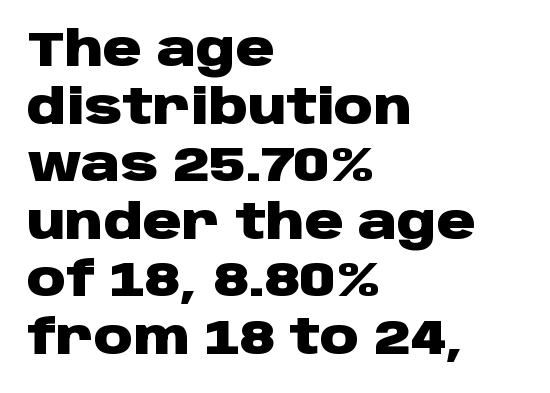
The image shows 48 px heavy, wide sans-serif type, upright; set left-aligned, line spacing 1.2x, normal letter spacing, not underlined; low stroke contrast and a large x-height.
